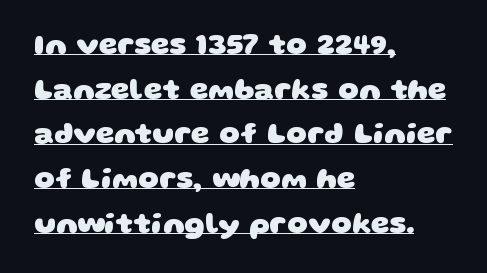
These lines sit exactly where default settings would place them. The passage shown is typed in a proportional face where columns would drift. You can tell from the bare stems that sans-serif type was used. Glance below the letters and you will spot a drawn line. Heavy-handed strokes throughout: this text is bold.
